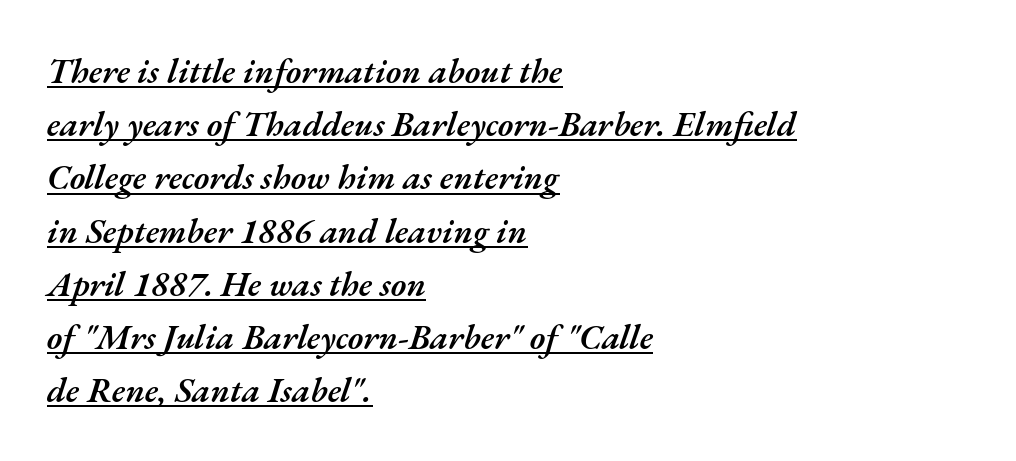
The image shows 35 px semibold type, italic (leaning right); set left-aligned, normal line spacing (1.52x), normal letter spacing, underlined; medium stroke contrast and a small x-height.
